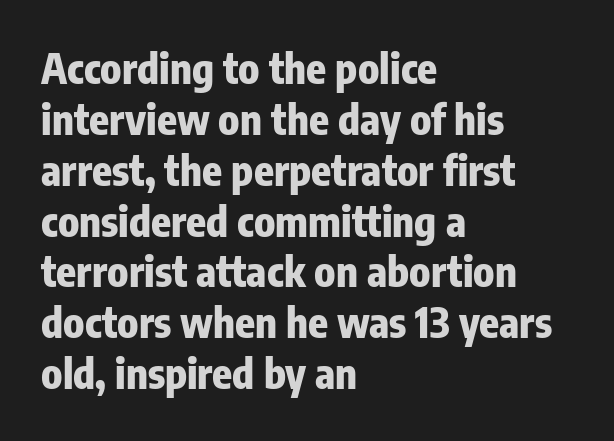
The image shows 41 px heavy, condensed sans-serif type, upright; set left-aligned, line spacing 1.24x, normal letter spacing, not underlined; low stroke contrast and a medium x-height.
